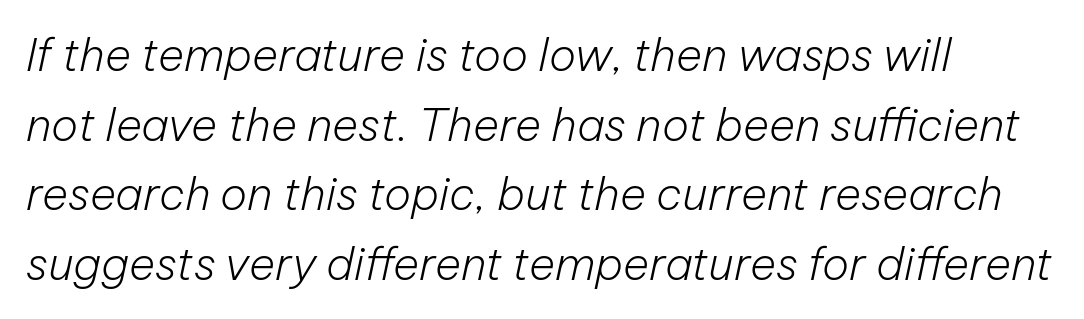
The image shows 45 px light type, italic (leaning right); set left-aligned, normal line spacing (1.55x), normal letter spacing, not underlined; low stroke contrast and a medium x-height.
